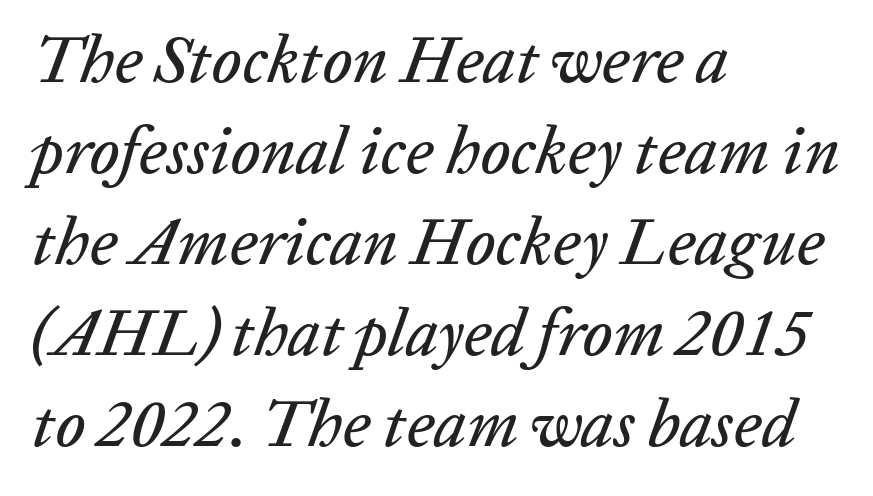
{"italic": "yes", "lean": "right", "slant_degrees": 20, "width": "normal", "stroke_contrast": "low", "x_height": "medium", "monospaced": "no", "underline": "no", "align": "left", "line_spacing": "normal", "line_spacing_ratio": 1.38, "letter_spacing": "normal", "letter_spacing_em": 0.0, "glyph_px": 66}
